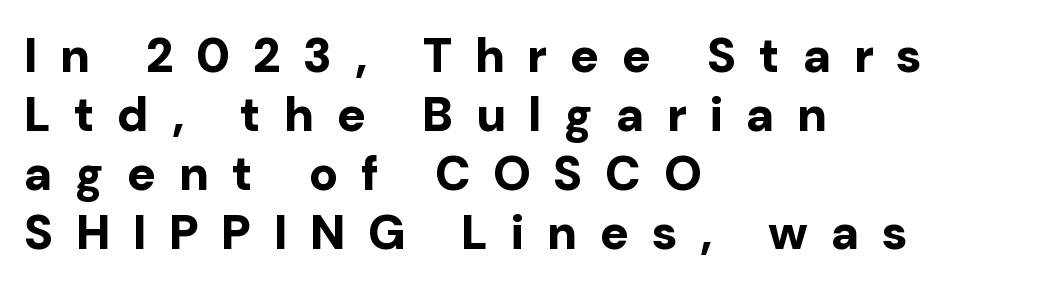
Q: Is the text bold? A: Yes.
Q: Is the text italic (slanted)? A: No, it is upright.
Q: Is the typeface a serif or a sans-serif typeface? A: Sans-serif.
Q: Is the text underlined? A: No.
Q: How is the paragraph aligned? A: Left-aligned.
Q: Is the spacing between letters normal or unusually wide? A: Unusually wide.
Q: Width (condensed, normal, or wide)? A: Normal.
Q: Stroke contrast? A: Low.
Q: x-height? A: Medium.
Q: Monospaced? A: No.
